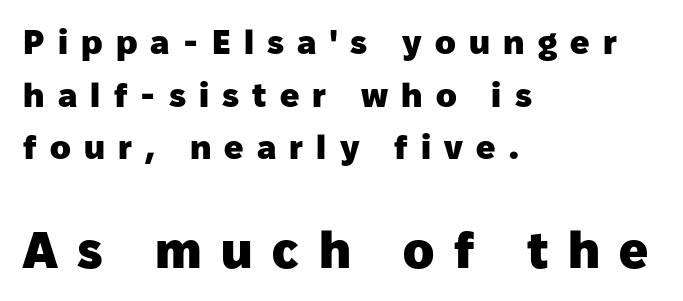
The image shows 51 px heavy sans-serif type, upright; set left-aligned, normal line spacing (1.55x), unusually wide letter spacing (+0.39 em), not underlined; the second (bottom) block is 1.5x larger; low stroke contrast and a medium x-height.
